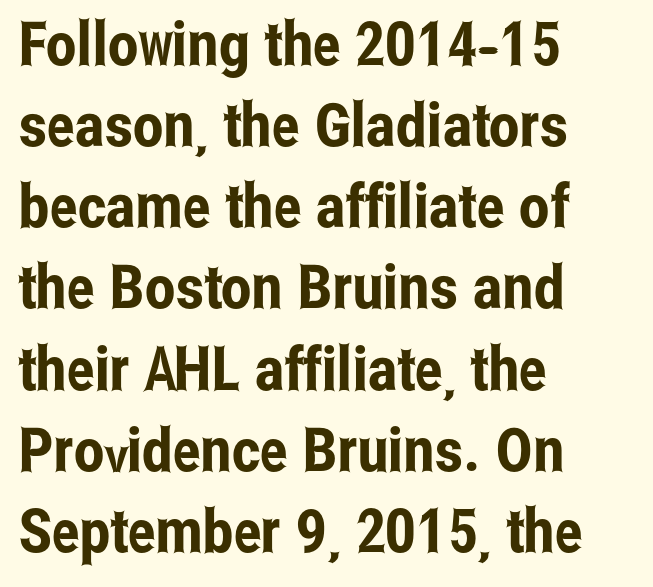
The image shows 61 px condensed sans-serif type, upright; set left-aligned, normal line spacing (1.33x), normal letter spacing, not underlined; low stroke contrast and a medium x-height.
